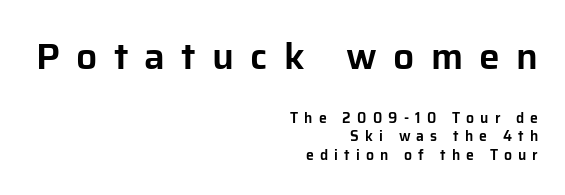
Q: Is the text italic (slanted)? A: No, it is upright.
Q: Is the typeface a serif or a sans-serif typeface? A: Sans-serif.
Q: Is the text underlined? A: No.
Q: How is the paragraph aligned? A: Right-aligned.
Q: Is the spacing between letters normal or unusually wide? A: Unusually wide.
Q: Is the spacing between lines tight, normal or loose? A: Normal.
Q: Which block of text is set in a larger size, the first (top) or the second (bottom)? A: The first (top) one.
Q: Width (condensed, normal, or wide)? A: Normal.
Q: Stroke contrast? A: Low.
Q: x-height? A: Medium.
Q: Monospaced? A: No.
